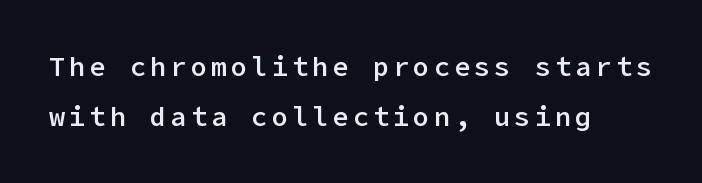
{"italic": "no", "bold": "semi", "underline": "no", "align": "left", "line_spacing_ratio": 1.84, "glyph_px": 27}
